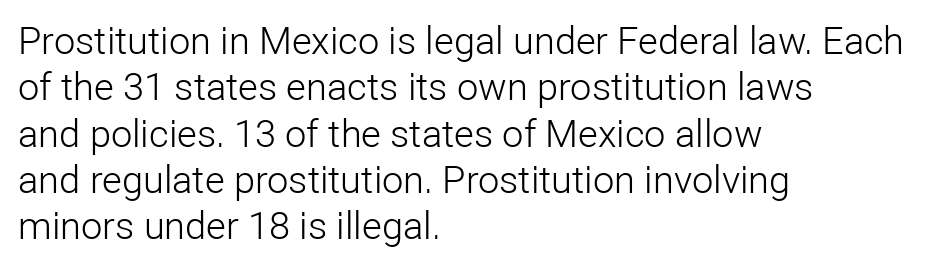
Q: Is the text bold? A: No.
Q: Is the text italic (slanted)? A: No, it is upright.
Q: Is the typeface a serif or a sans-serif typeface? A: Sans-serif.
Q: Is the text underlined? A: No.
Q: How is the paragraph aligned? A: Left-aligned.
Q: Is the spacing between letters normal or unusually wide? A: Normal.
Q: Width (condensed, normal, or wide)? A: Normal.
Q: Stroke contrast? A: Low.
Q: x-height? A: Medium.
Q: Monospaced? A: No.
